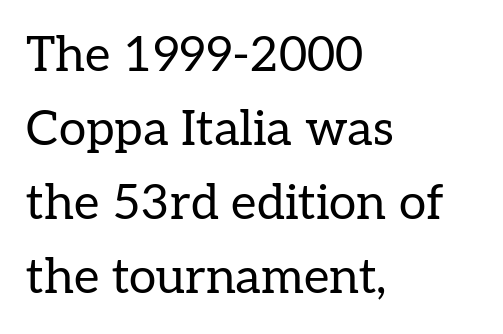
Weight: not bold — regular or lighter. Anything drawn beneath the words? Only blank space. To sum up the face: it has serifs. Normally led — the rows are evenly, conventionally spaced. Nothing unusual about the tracking: characters are spaced as the font intends. The typography opts for an upright posture over an oblique one.
